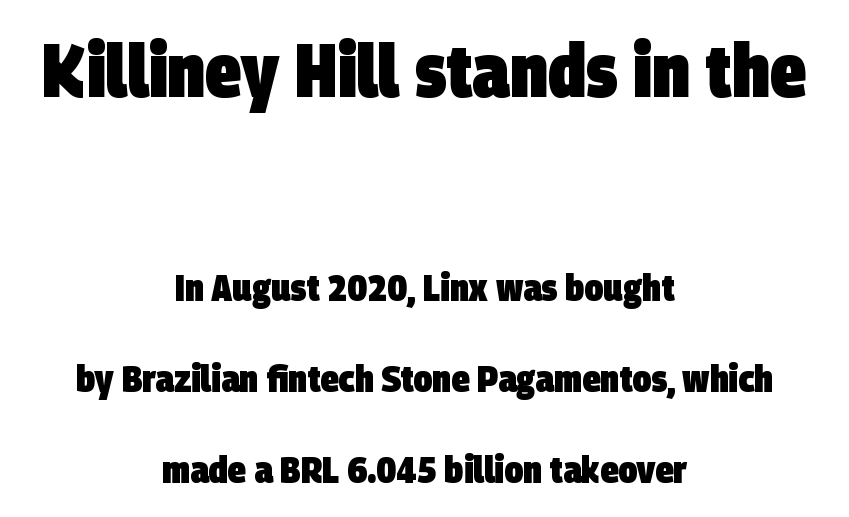
Q: Is the text bold? A: Yes.
Q: Is the typeface a serif or a sans-serif typeface? A: Sans-serif.
Q: Is the text underlined? A: No.
Q: How is the paragraph aligned? A: Centered.
Q: Is the spacing between letters normal or unusually wide? A: Normal.
Q: Is the spacing between lines tight, normal or loose? A: Loose.
Q: Which block of text is set in a larger size, the first (top) or the second (bottom)? A: The first (top) one.
Q: Width (condensed, normal, or wide)? A: Condensed.
Q: Stroke contrast? A: Low.
Q: x-height? A: Large.
Q: Monospaced? A: No.
